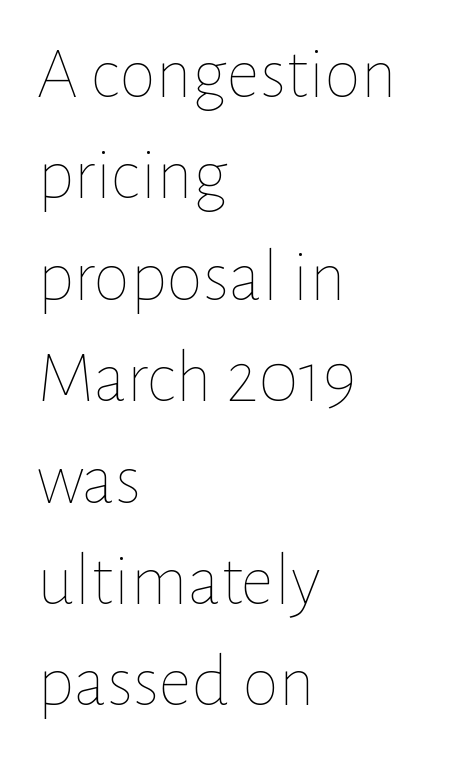
Anything drawn beneath the words? Only blank space. Weight class: somewhere from thin through regular. Interline gaps are of average width in this sample. Left-aligned paragraph, ragged on the right. Proportional: the letters do not fall into vertical columns. Ordinary non-slanted type is in use.
